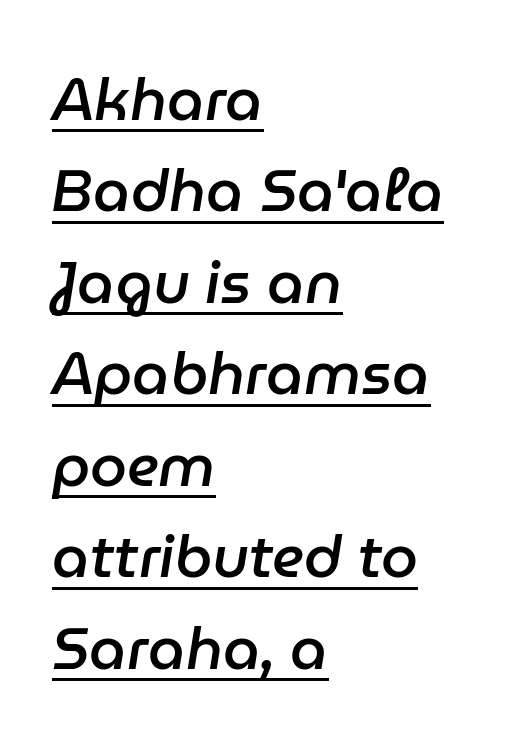
Quick note: italic. What's the leading like? Ordinary, nothing unusual. The typesetting leans somewhat heavy: a semibold. These lines are rendered in a variable-pitch font. Alignment: flush left. Spacing between characters is what you'd get straight out of the box.
